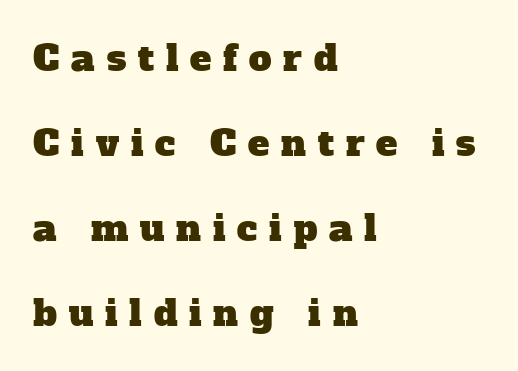
{"serif": "yes", "width": "normal", "stroke_contrast": "low", "x_height": "medium", "monospaced": "no", "underline": "no", "align": "left", "line_spacing": "loose", "line_spacing_ratio": 2.36, "letter_spacing": "wide", "letter_spacing_em": 0.33, "glyph_px": 36}
